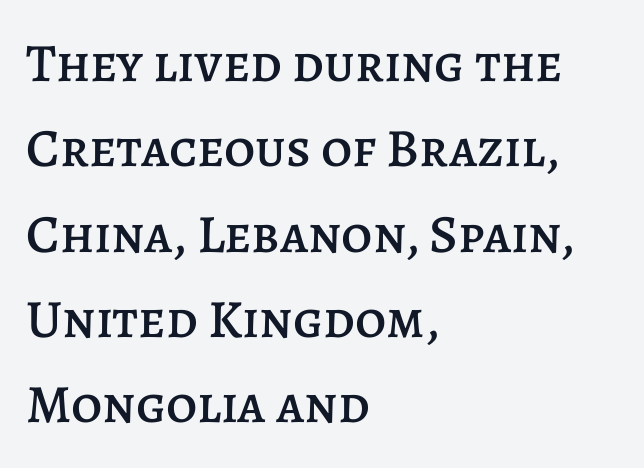
{"italic": "no", "width": "normal", "stroke_contrast": "low", "x_height": "large", "monospaced": "no", "underline": "no", "align": "left", "line_spacing": "normal", "line_spacing_ratio": 1.58, "letter_spacing": "normal", "letter_spacing_em": 0.0, "glyph_px": 54}
